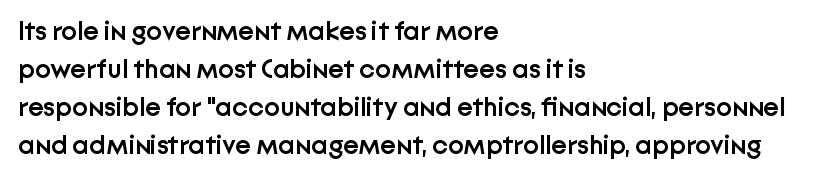
Q: Is the text bold? A: Semi-bold.
Q: Is the text italic (slanted)? A: No, it is upright.
Q: Is the text underlined? A: No.
Q: How is the paragraph aligned? A: Left-aligned.
Q: Is the spacing between letters normal or unusually wide? A: Normal.
Q: Is the spacing between lines tight, normal or loose? A: Normal.
